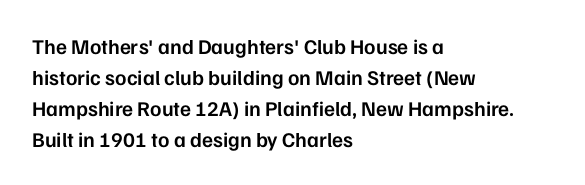
Q: Is the text bold? A: Semi-bold.
Q: Is the text italic (slanted)? A: No, it is upright.
Q: Is the text underlined? A: No.
Q: How is the paragraph aligned? A: Left-aligned.
Q: Is the spacing between letters normal or unusually wide? A: Normal.
Q: Is the spacing between lines tight, normal or loose? A: Normal.
